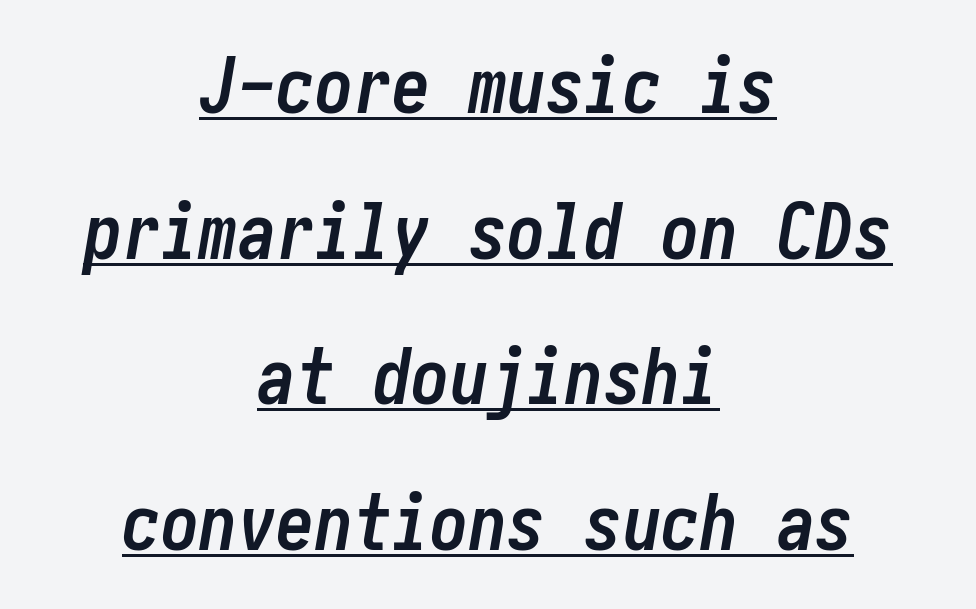
The image shows 77 px semibold, condensed type, italic (leaning right); set centered, line spacing 1.89x, normal letter spacing, underlined; low stroke contrast and a medium x-height.
